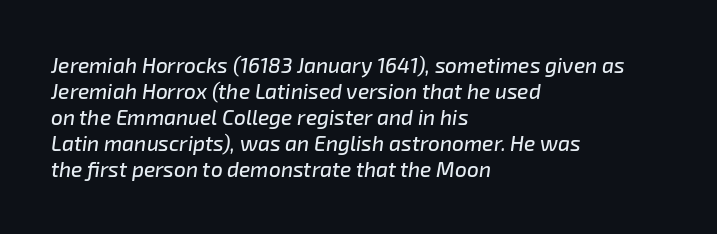
The image shows 21 px text type, italic (leaning right); set left-aligned, line spacing 1.24x, normal letter spacing, not underlined.
